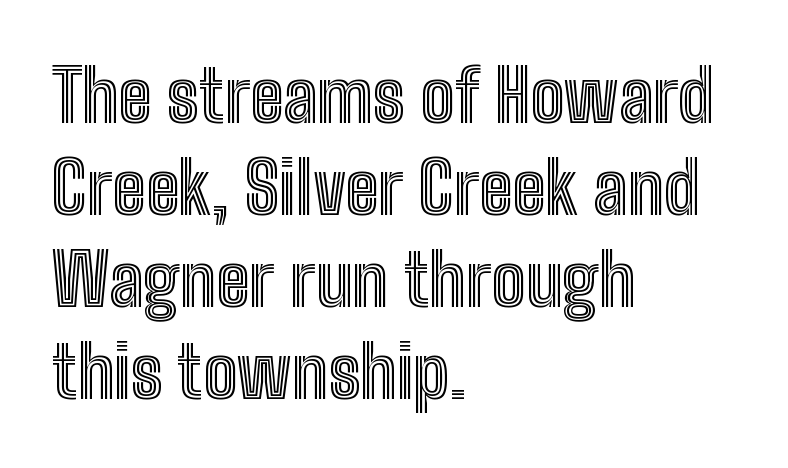
The image shows 72 px condensed type, upright; set left-aligned, normal line spacing (1.28x), normal letter spacing, not underlined; a medium x-height.
